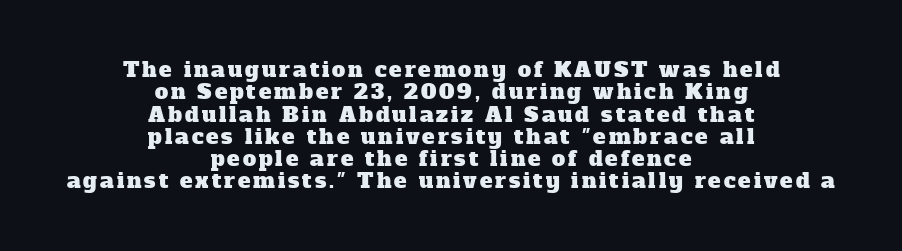
Q: Is the text underlined? A: No.
Q: How is the paragraph aligned? A: Centered.
Q: Is the spacing between lines tight, normal or loose? A: Tight.
